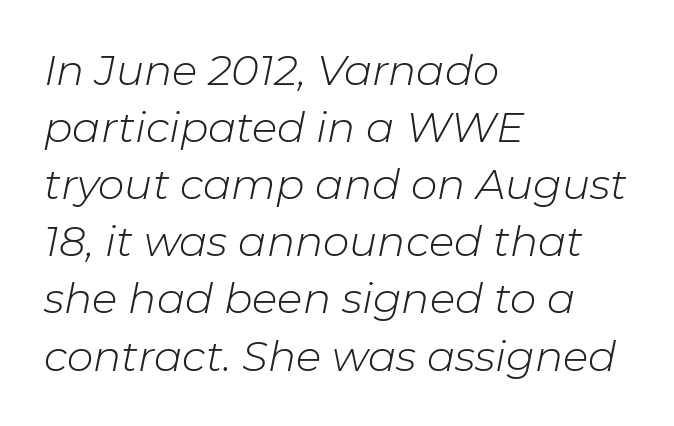
The image shows 42 px light type, italic (leaning right); set left-aligned, normal line spacing (1.36x), normal letter spacing, not underlined; low stroke contrast and a medium x-height.
